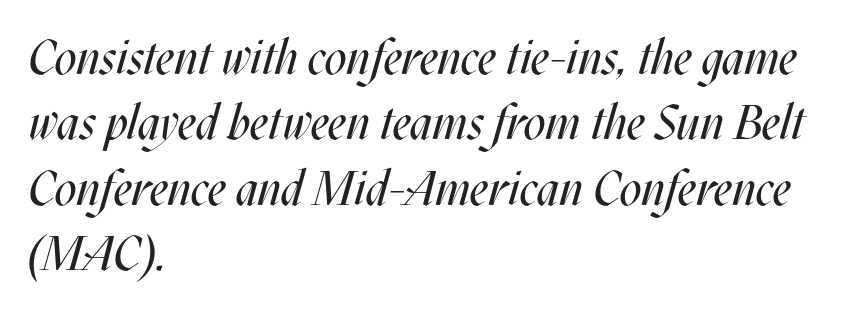
{"italic": "yes", "lean": "right", "slant_degrees": 17, "bold": "no", "weight": "regular", "width": "condensed", "stroke_contrast": "medium", "x_height": "large", "monospaced": "no", "underline": "no", "align": "left", "line_spacing": "normal", "line_spacing_ratio": 1.36, "letter_spacing": "normal", "letter_spacing_em": 0.0, "glyph_px": 48}
